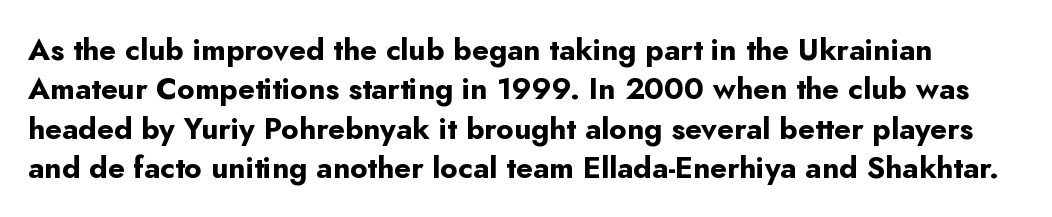
The image shows 30 px bold sans-serif type, upright; set normal line spacing (1.31x), normal letter spacing, not underlined; low stroke contrast and a small x-height.
